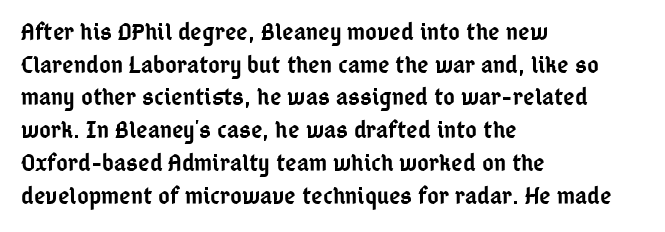
Q: Is the text bold? A: Semi-bold.
Q: Is the text italic (slanted)? A: No, it is upright.
Q: Is the text underlined? A: No.
Q: How is the paragraph aligned? A: Left-aligned.
Q: Is the spacing between letters normal or unusually wide? A: Normal.
Q: Is the spacing between lines tight, normal or loose? A: Normal.
